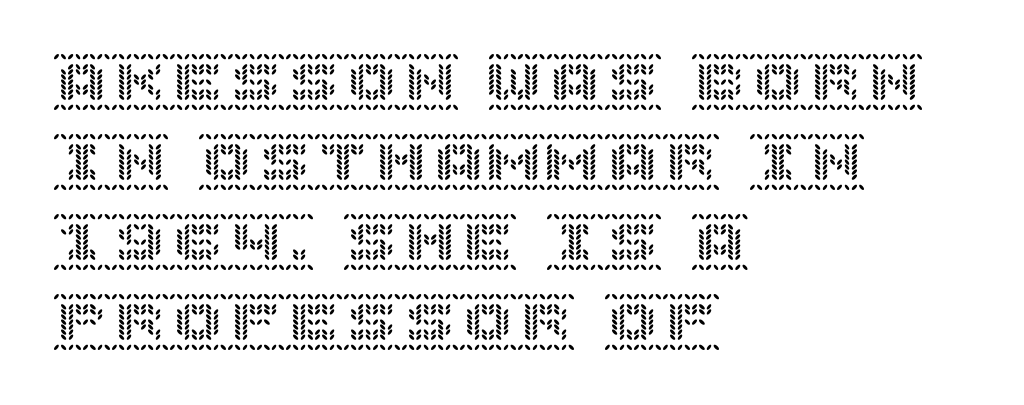
The image shows 58 px text type, upright; set left-aligned, normal line spacing (1.38x), normal letter spacing, not underlined; a large x-height.
